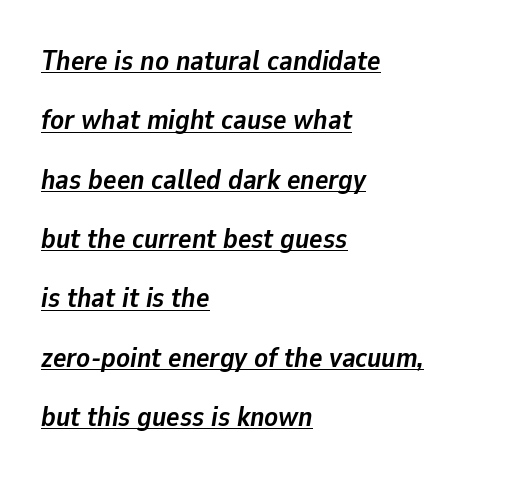
{"italic": "yes", "lean": "right", "slant_degrees": 9, "bold": "yes", "weight": "semibold", "width": "normal", "stroke_contrast": "low", "x_height": "medium", "monospaced": "no", "underline": "yes", "align": "left", "line_spacing": "loose", "line_spacing_ratio": 2.12, "letter_spacing": "normal", "letter_spacing_em": 0.0, "glyph_px": 28}
